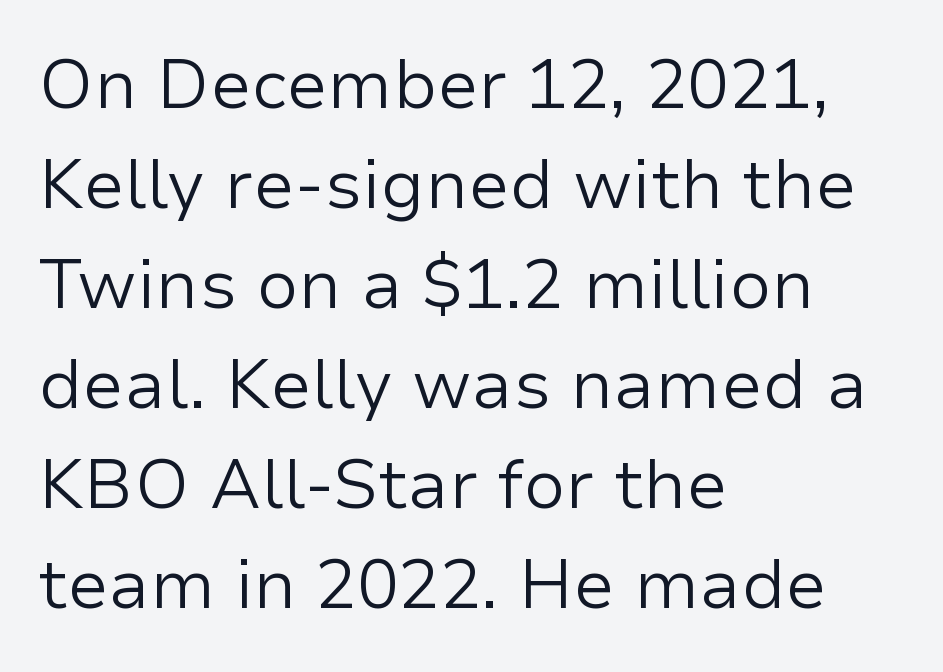
The image shows 69 px regular-weight sans-serif type, upright; set left-aligned, normal line spacing (1.45x), normal letter spacing, not underlined; low stroke contrast and a medium x-height.
